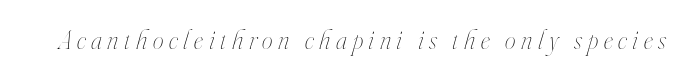
On a weight scale, this lands at 450 or below. Underline: absent. The passage shown leans; its letterforms are oblique. Students, note that the glyphs here are deliberately spaced far apart.
